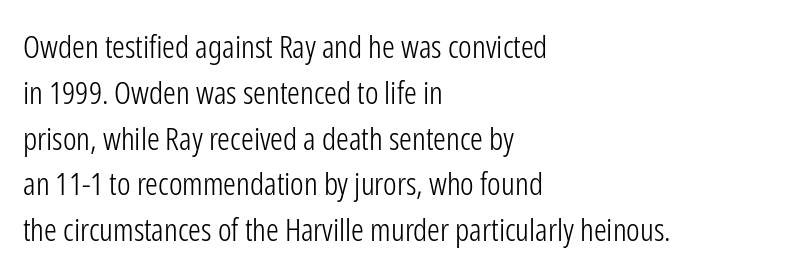
Q: Is the text bold? A: No.
Q: Is the text italic (slanted)? A: No, it is upright.
Q: Is the typeface a serif or a sans-serif typeface? A: Sans-serif.
Q: Is the text underlined? A: No.
Q: How is the paragraph aligned? A: Left-aligned.
Q: Is the spacing between letters normal or unusually wide? A: Normal.
Q: Is the spacing between lines tight, normal or loose? A: Normal.
Q: Width (condensed, normal, or wide)? A: Condensed.
Q: Stroke contrast? A: Low.
Q: x-height? A: Medium.
Q: Monospaced? A: No.
